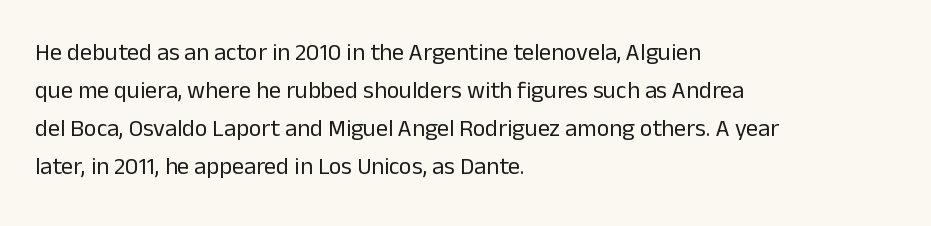
Caption: standard tracking, unaltered. How would I describe the line gaps? Plain and ordinary. Notice how the stems are strictly vertical — no italics here. The typeface has the unassuming heft of standard copy or less. The lines are quadded left.
